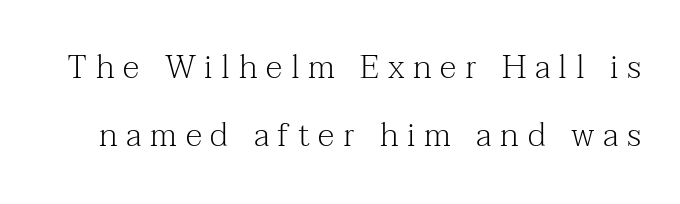
The image shows 33 px light serif type, upright; set loose line spacing (2.07x), unusually wide letter spacing (+0.26 em), not underlined; medium stroke contrast and a medium x-height.
